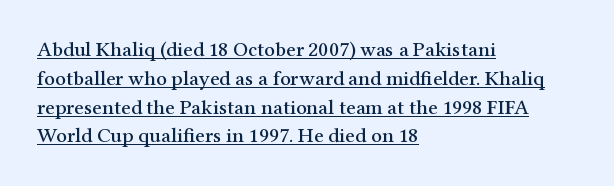
The image shows 21 px text type, upright; set left-aligned, normal line spacing (1.37x), normal letter spacing, underlined.
